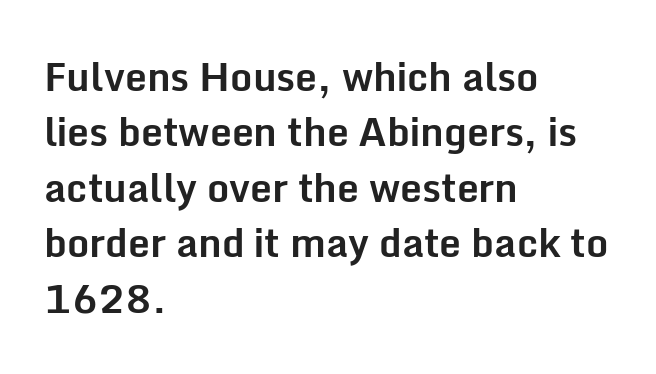
Q: Is the text bold? A: Yes.
Q: Is the text italic (slanted)? A: No, it is upright.
Q: Is the typeface a serif or a sans-serif typeface? A: Sans-serif.
Q: Is the text underlined? A: No.
Q: How is the paragraph aligned? A: Left-aligned.
Q: Is the spacing between letters normal or unusually wide? A: Normal.
Q: Is the spacing between lines tight, normal or loose? A: Normal.
Q: Width (condensed, normal, or wide)? A: Normal.
Q: Stroke contrast? A: Low.
Q: x-height? A: Medium.
Q: Monospaced? A: No.
